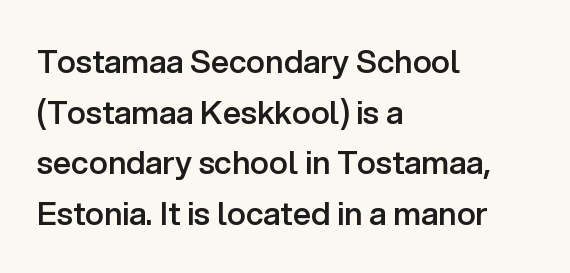
{"serif": "no", "italic": "no", "bold": "semi", "weight": "semibold", "width": "normal", "stroke_contrast": "low", "x_height": "medium", "monospaced": "no", "underline": "no", "align": "left", "line_spacing": "normal", "line_spacing_ratio": 1.58, "letter_spacing": "normal", "letter_spacing_em": 0.0, "glyph_px": 32}
